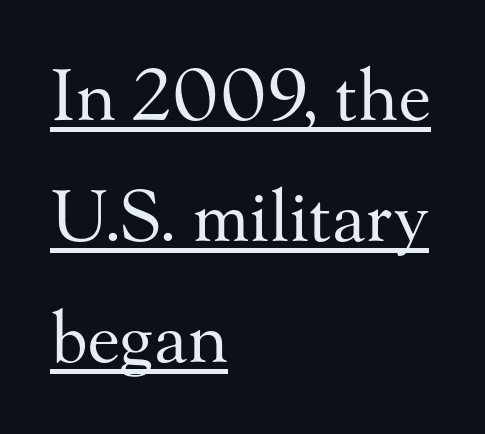
Q: Is the text bold? A: No.
Q: Is the text italic (slanted)? A: No, it is upright.
Q: Is the typeface a serif or a sans-serif typeface? A: Serif.
Q: Is the text underlined? A: Yes.
Q: How is the paragraph aligned? A: Left-aligned.
Q: Is the spacing between letters normal or unusually wide? A: Normal.
Q: Width (condensed, normal, or wide)? A: Normal.
Q: Stroke contrast? A: Medium.
Q: x-height? A: Small.
Q: Monospaced? A: No.
